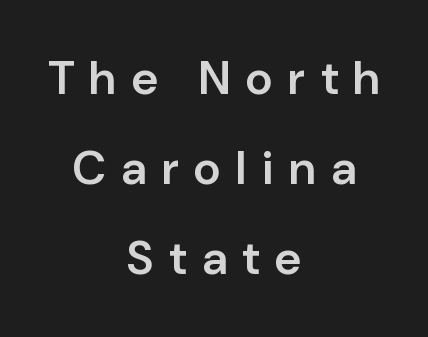
{"serif": "no", "italic": "no", "bold": "semi", "weight": "semibold", "width": "normal", "stroke_contrast": "low", "x_height": "medium", "monospaced": "no", "underline": "no", "align": "center", "line_spacing": "loose", "line_spacing_ratio": 1.92, "letter_spacing": "wide", "letter_spacing_em": 0.33, "glyph_px": 47}
